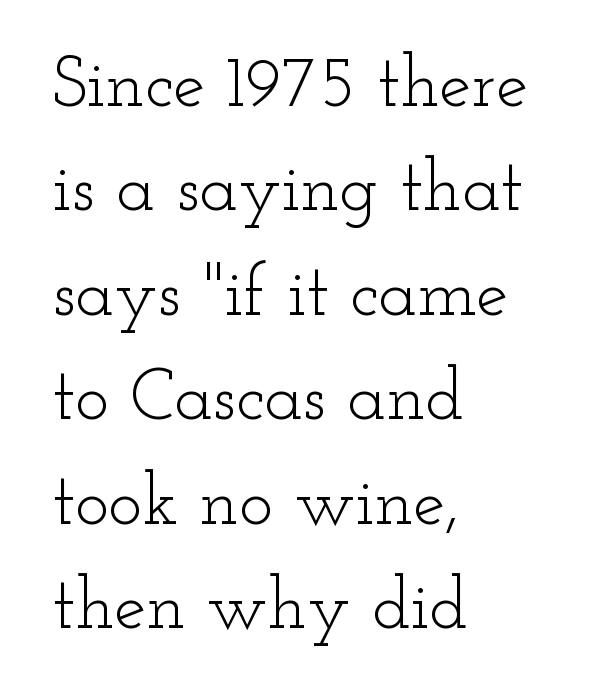
{"serif": "yes", "italic": "no", "bold": "no", "weight": "light", "width": "wide", "stroke_contrast": "low", "x_height": "small", "monospaced": "no", "underline": "no", "align": "left", "line_spacing": "normal", "line_spacing_ratio": 1.45, "letter_spacing": "normal", "letter_spacing_em": 0.0, "glyph_px": 72}
